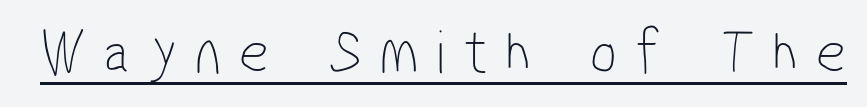
You could not count columns in this text — the font is proportionally spaced. Font category for this specimen: sans-serif. Loose tracking; the words dissolve into strings of separated letters. Stems here are at most as thick as an everyday book face.
